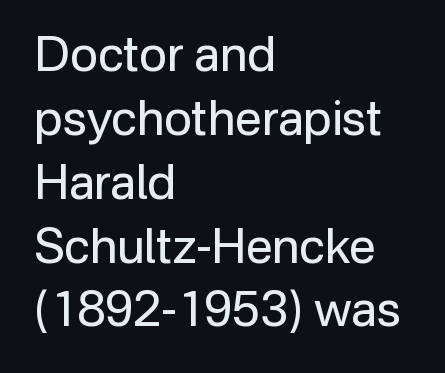
The tracking reads as untouched default to a designer's eye. Spacing verdict: proportional, widths tailored to each character. Evenly set lines give the paragraph a standard silhouette. Heft: none added — not bold.
